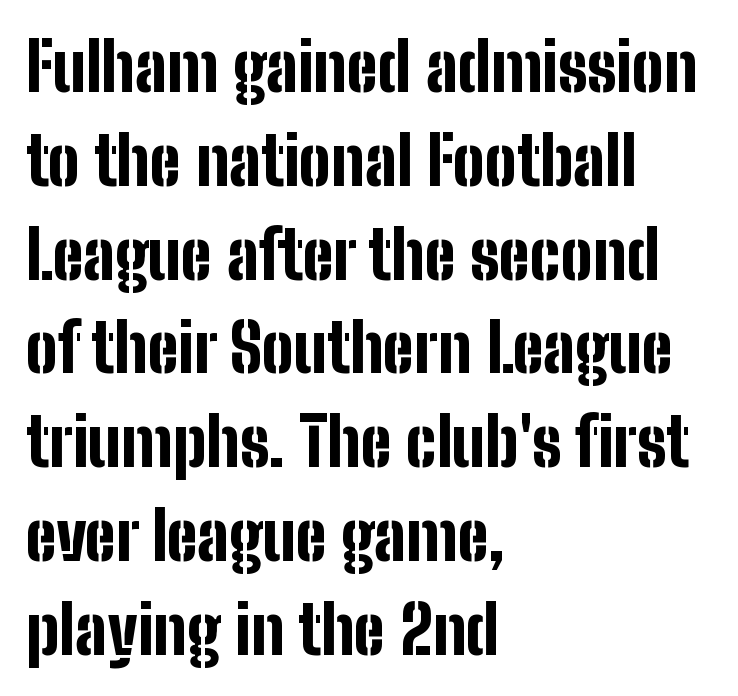
The image shows 67 px bold, condensed sans-serif type, upright; set left-aligned, normal line spacing (1.4x), normal letter spacing, not underlined; low stroke contrast and a medium x-height.
